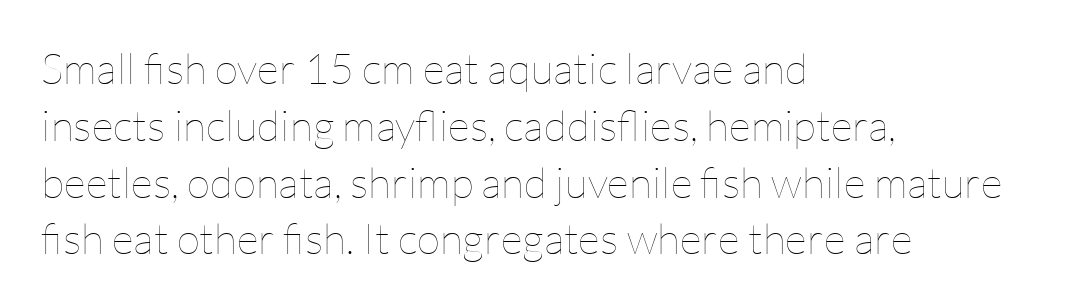
Q: Is the text bold? A: No.
Q: Is the text italic (slanted)? A: No, it is upright.
Q: Is the text underlined? A: No.
Q: How is the paragraph aligned? A: Left-aligned.
Q: Is the spacing between letters normal or unusually wide? A: Normal.
Q: Is the spacing between lines tight, normal or loose? A: Normal.
Q: Width (condensed, normal, or wide)? A: Normal.
Q: Stroke contrast? A: Low.
Q: x-height? A: Medium.
Q: Monospaced? A: No.
